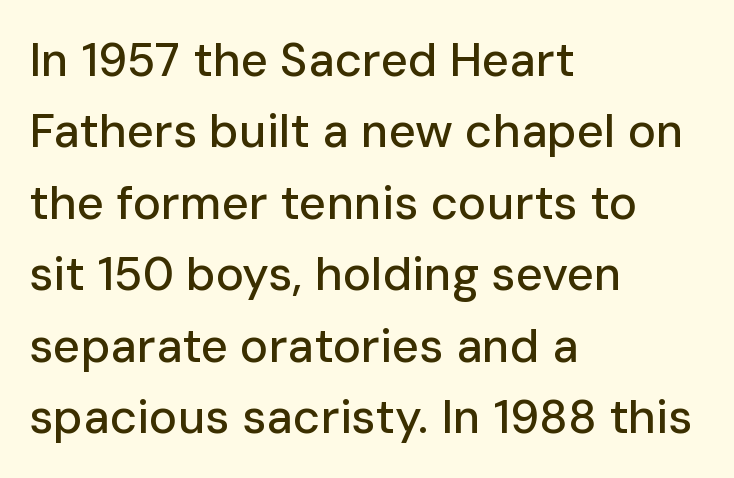
Posture: straight, roman, zero tilt. Reading down the column, the eye jumps a familiar distance to each next line. The compositor pushed each line to the left boundary. Underlining? Definitely not there.
